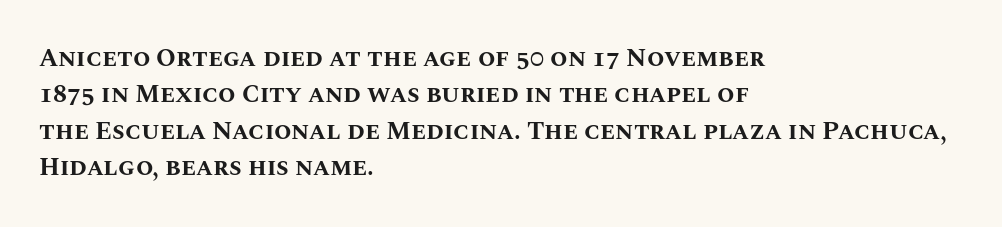
The letters are bold, with thick, heavy strokes. If you measured baseline to baseline, you'd find a middling distance. Posture: straight, roman, zero tilt. No word sits above an underline.
